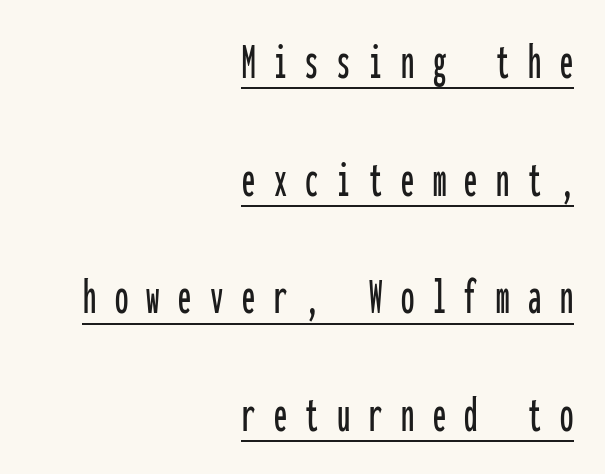
The image shows 53 px condensed sans-serif type, upright, monospaced; set right-aligned, loose line spacing (2.22x), unusually wide letter spacing (+0.35 em), underlined; low stroke contrast and a medium x-height.
